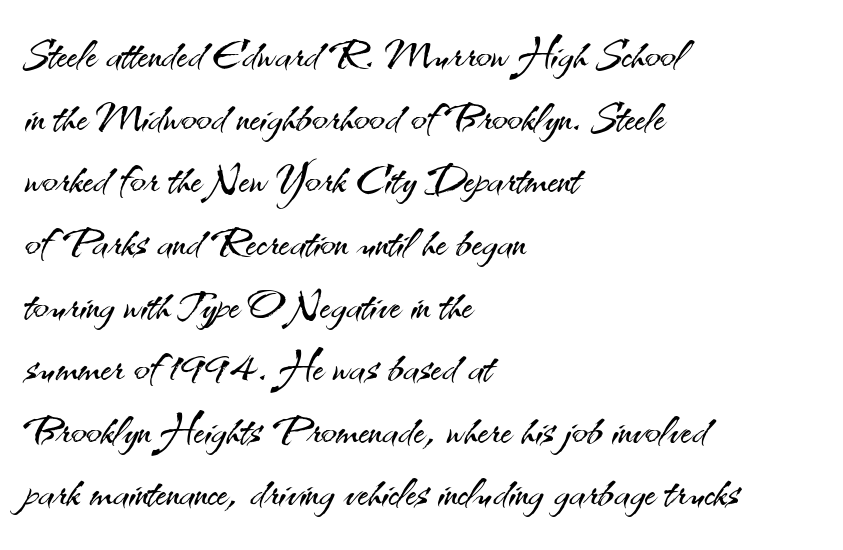
Descender tails drop into unmarked territory. This sample is left-justified, so line endings fall wherever the words run out. Weight class: somewhere from thin through regular.
